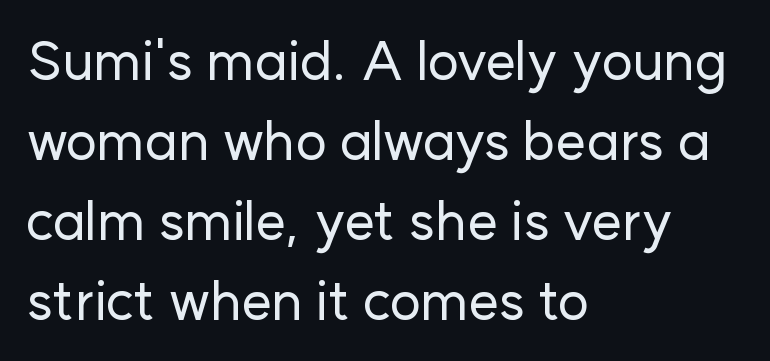
The image shows 54 px sans-serif type, upright; set left-aligned, normal line spacing (1.48x), normal letter spacing, not underlined; low stroke contrast and a medium x-height.
